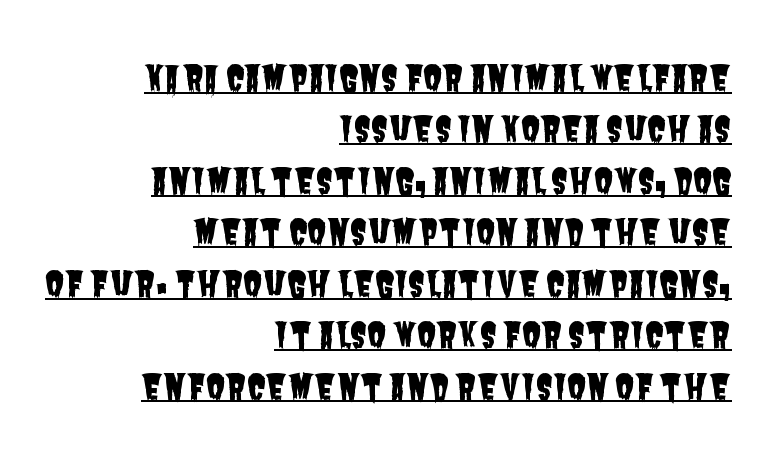
{"serif": "no", "width": "condensed", "stroke_contrast": "low", "x_height": "large", "monospaced": "no", "underline": "yes", "align": "right", "line_spacing": "normal", "line_spacing_ratio": 1.47, "letter_spacing": "normal", "letter_spacing_em": 0.0, "glyph_px": 35}
